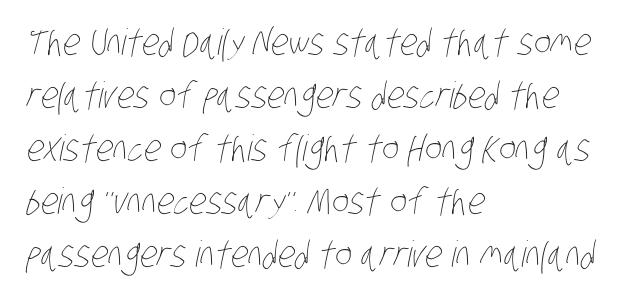
The image shows 36 px thin, condensed type; set left-aligned, normal line spacing (1.47x), normal letter spacing, not underlined; low stroke contrast and a large x-height.
